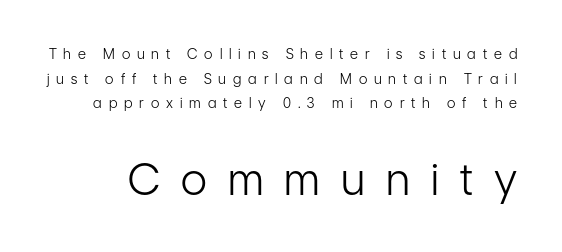
The image shows 43 px light, condensed sans-serif type, upright; set line spacing 1.76x, unusually wide letter spacing (+0.49 em), not underlined; the second (bottom) block is 3.07x larger; low stroke contrast and a medium x-height.
